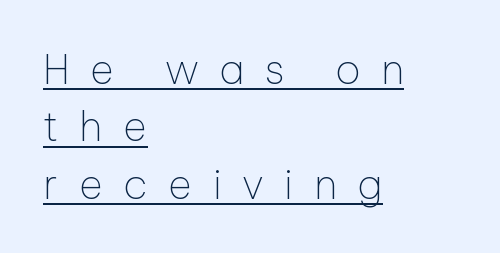
Q: Is the text bold? A: No.
Q: Is the text italic (slanted)? A: No, it is upright.
Q: Is the typeface a serif or a sans-serif typeface? A: Sans-serif.
Q: Is the text underlined? A: Yes.
Q: How is the paragraph aligned? A: Left-aligned.
Q: Is the spacing between letters normal or unusually wide? A: Unusually wide.
Q: Is the spacing between lines tight, normal or loose? A: Normal.
Q: Width (condensed, normal, or wide)? A: Normal.
Q: Stroke contrast? A: Low.
Q: x-height? A: Medium.
Q: Monospaced? A: No.
